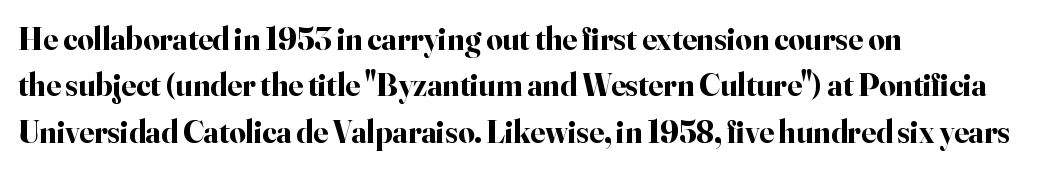
{"serif": "yes", "italic": "no", "bold": "yes", "weight": "bold", "width": "normal", "stroke_contrast": "high", "x_height": "small", "monospaced": "no", "underline": "no", "align": "left", "line_spacing": "normal", "line_spacing_ratio": 1.45, "letter_spacing": "normal", "letter_spacing_em": 0.0, "glyph_px": 32}
